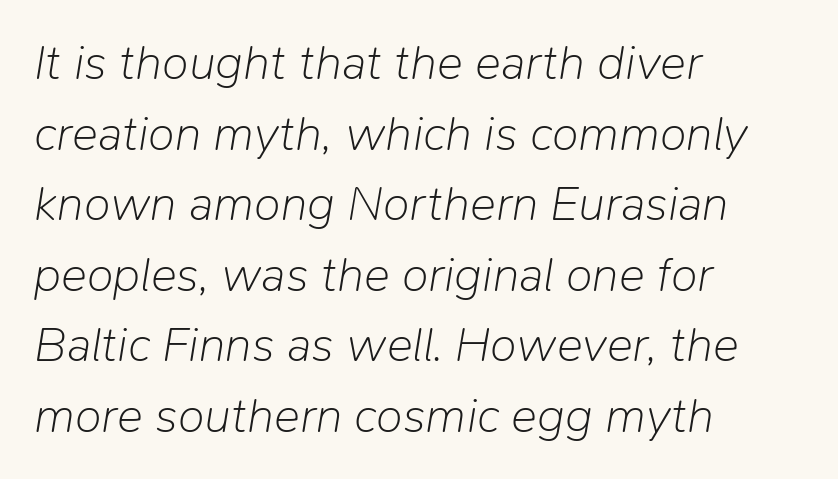
Plain, unruled lines of type. This sample is left-justified, so line endings fall wherever the words run out. The axis of the letterforms is tilted away from vertical. A quiet, ordinary-to-light weight characterises the typeface.
